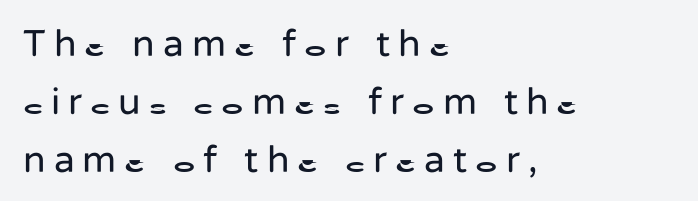
{"serif": "no", "italic": "no", "bold": "no", "weight": "regular", "width": "normal", "stroke_contrast": "low", "x_height": "medium", "monospaced": "no", "underline": "no", "align": "left", "line_spacing": "normal", "line_spacing_ratio": 1.52, "letter_spacing": "wide", "letter_spacing_em": 0.21, "glyph_px": 38}
